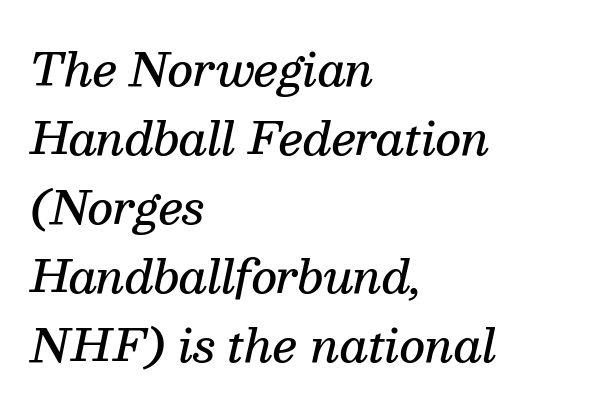
{"serif": "yes", "italic": "yes", "lean": "right", "slant_degrees": 13, "bold": "semi", "weight": "semibold", "width": "normal", "stroke_contrast": "medium", "x_height": "medium", "monospaced": "no", "underline": "no", "align": "left", "line_spacing": "normal", "line_spacing_ratio": 1.57, "letter_spacing": "normal", "letter_spacing_em": 0.0, "glyph_px": 44}
